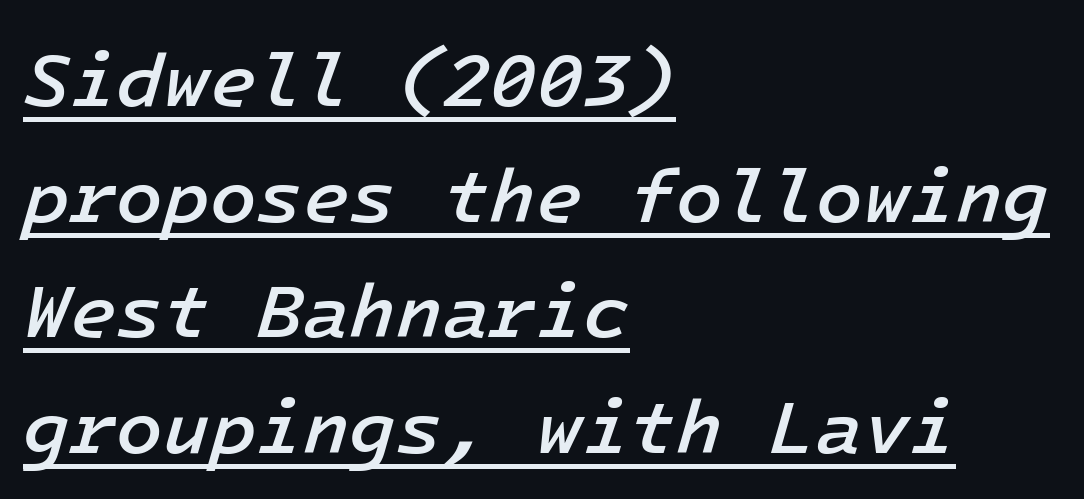
Q: Is the text bold? A: Semi-bold.
Q: Is the text italic (slanted)? A: Yes, it leans right by about 16 degrees.
Q: Is the text underlined? A: Yes.
Q: How is the paragraph aligned? A: Left-aligned.
Q: Is the spacing between letters normal or unusually wide? A: Normal.
Q: Is the spacing between lines tight, normal or loose? A: Normal.
Q: Width (condensed, normal, or wide)? A: Normal.
Q: Stroke contrast? A: Low.
Q: x-height? A: Medium.
